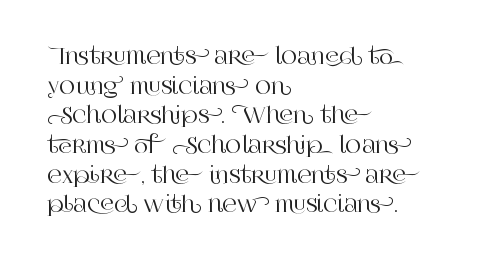
Q: Is the text italic (slanted)? A: No, it is upright.
Q: Is the text underlined? A: No.
Q: How is the paragraph aligned? A: Left-aligned.
Q: Is the spacing between letters normal or unusually wide? A: Normal.
Q: Is the spacing between lines tight, normal or loose? A: Normal.
